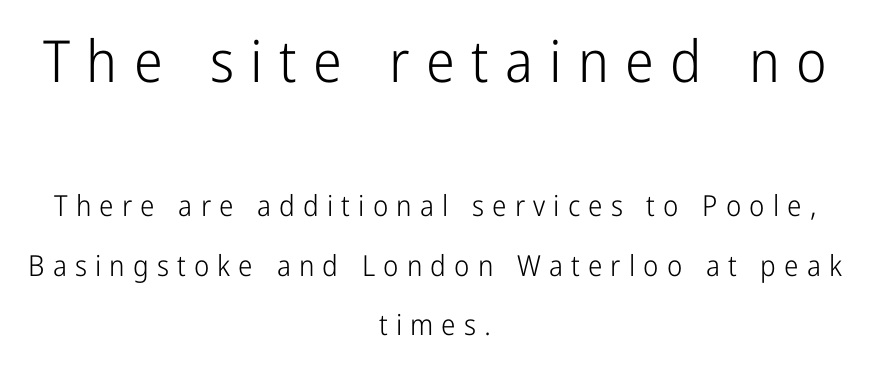
Stem width sits at or under what a default text font uses. Does the lettering tilt? It doesn't — this is upright. Just letters on the line, the space beneath them empty. Short note: letters widely spaced.
